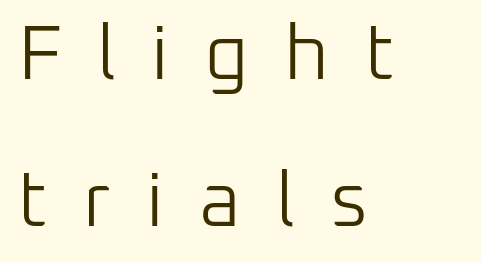
Every stem runs plumb, perpendicular to the baseline. The font family rendered here belongs to the sans-serif group. Casual observation: everything's shoved over to the left. Unbolded letterforms with no extra heft. In terms of leading, this rendering errs on the spacious side.
